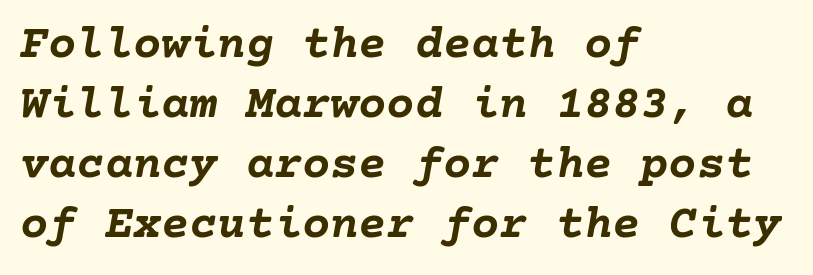
Q: Is the text bold? A: Yes.
Q: Is the text italic (slanted)? A: Yes, it leans right by about 10 degrees.
Q: Is the text underlined? A: No.
Q: How is the paragraph aligned? A: Left-aligned.
Q: Is the spacing between letters normal or unusually wide? A: Normal.
Q: Is the spacing between lines tight, normal or loose? A: Normal.
Q: Width (condensed, normal, or wide)? A: Normal.
Q: Stroke contrast? A: Low.
Q: x-height? A: Medium.
